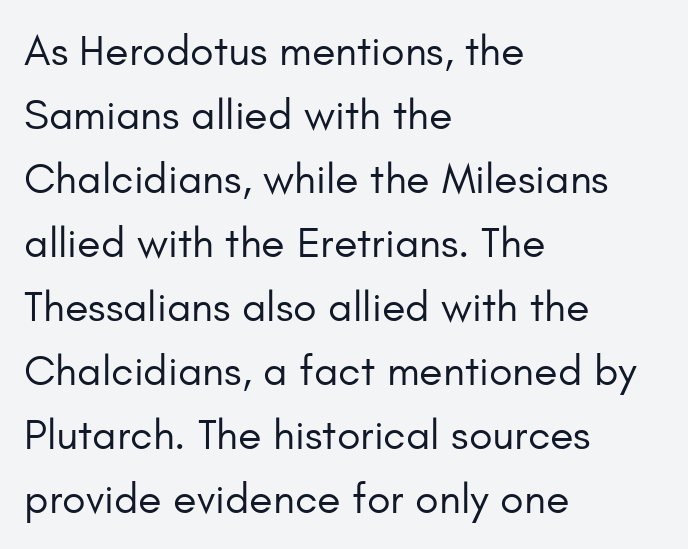
{"serif": "no", "italic": "no", "bold": "no", "weight": "regular", "width": "normal", "stroke_contrast": "low", "x_height": "small", "monospaced": "no", "underline": "no", "align": "left", "line_spacing": "normal", "line_spacing_ratio": 1.49, "letter_spacing": "normal", "letter_spacing_em": 0.0, "glyph_px": 43}
